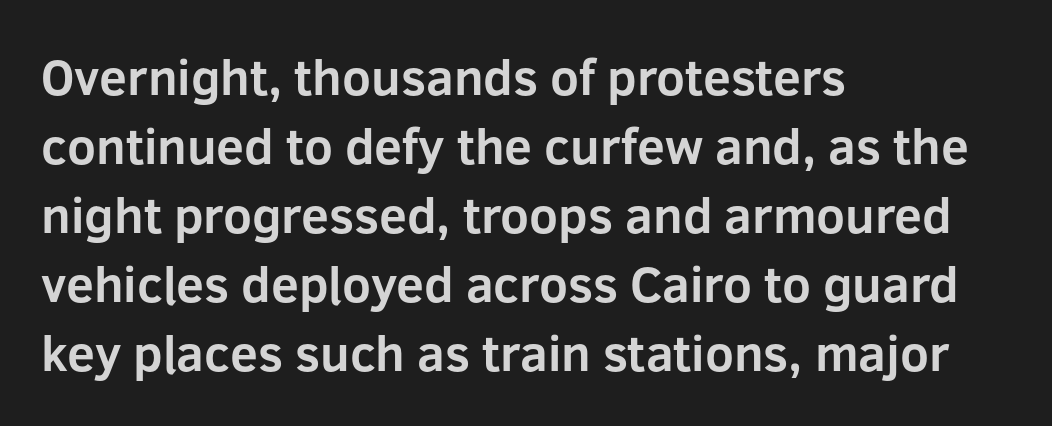
{"serif": "no", "italic": "no", "bold": "yes", "weight": "bold", "width": "normal", "stroke_contrast": "low", "x_height": "medium", "monospaced": "no", "underline": "no", "align": "left", "line_spacing": "normal", "line_spacing_ratio": 1.38, "letter_spacing": "normal", "letter_spacing_em": 0.0, "glyph_px": 50}
